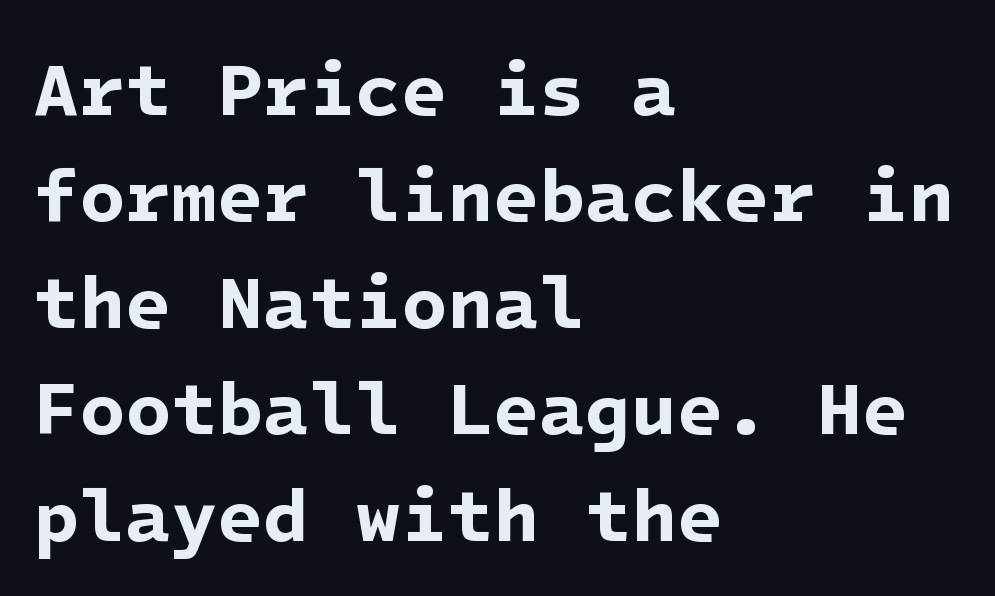
The rendering keeps characters at their native spacing. How would I describe the line gaps? Plain and ordinary. These lines are composed in type without serifs. The rag falls on the right side of this text block. Typographic density is high because the face is bold.
